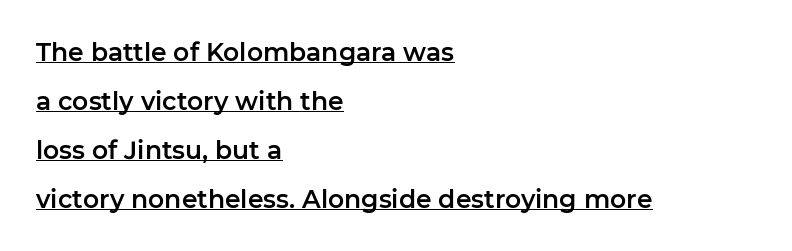
{"italic": "no", "underline": "yes", "align": "left", "line_spacing": "loose", "line_spacing_ratio": 1.96, "letter_spacing": "normal", "letter_spacing_em": 0.0, "glyph_px": 25}
